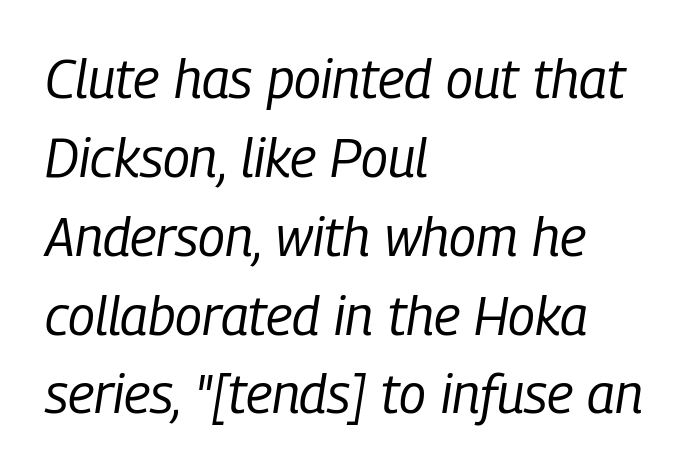
Character widths vary here, with narrow letters taking less room than wide ones. Successive baselines arrive at the customary interval. The letterforms sit shoulder to shoulder at normal distance. The lines are quadded left.
